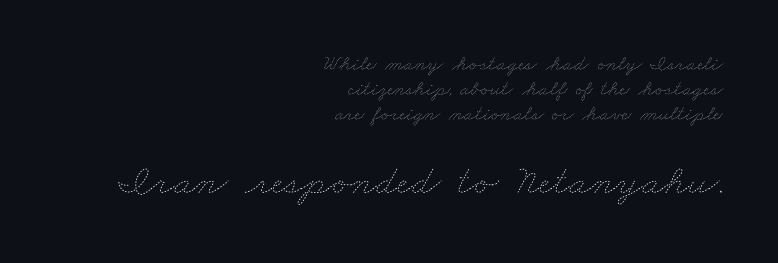
{"bold": "no", "weight": "thin", "width": "wide", "stroke_contrast": "low", "x_height": "small", "monospaced": "no", "underline": "no", "align": "right", "line_spacing_ratio": 1.2, "letter_spacing": "normal", "letter_spacing_em": 0.0, "larger_block": "second", "size_ratio": 2.0, "glyph_px": 42}
